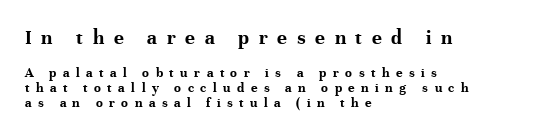
{"italic": "no", "bold": "yes", "underline": "no", "align": "left", "line_spacing": "tight", "line_spacing_ratio": 1.07, "letter_spacing": "wide", "letter_spacing_em": 0.46, "larger_block": "first", "size_ratio": 1.5, "glyph_px": 21}
